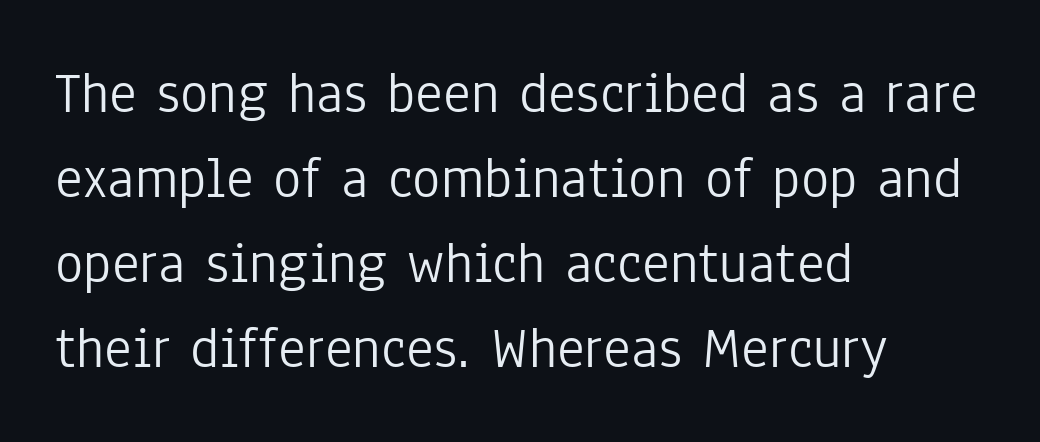
{"serif": "no", "italic": "no", "bold": "no", "weight": "light", "width": "condensed", "stroke_contrast": "low", "x_height": "medium", "monospaced": "no", "underline": "no", "align": "left", "line_spacing": "normal", "line_spacing_ratio": 1.44, "letter_spacing": "normal", "letter_spacing_em": 0.0, "glyph_px": 59}
